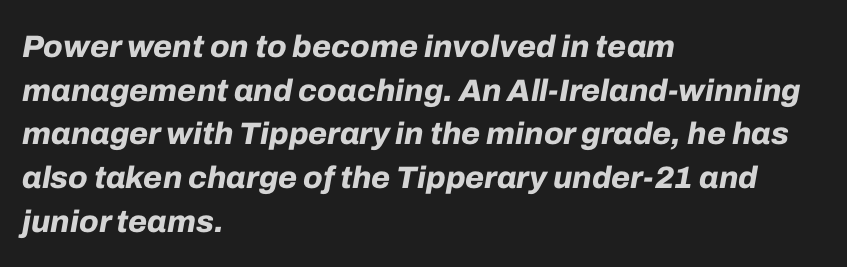
{"italic": "yes", "lean": "right", "slant_degrees": 10, "bold": "yes", "weight": "bold", "width": "normal", "stroke_contrast": "low", "x_height": "medium", "monospaced": "no", "underline": "no", "align": "left", "line_spacing": "normal", "line_spacing_ratio": 1.41, "letter_spacing": "normal", "letter_spacing_em": 0.0, "glyph_px": 31}
